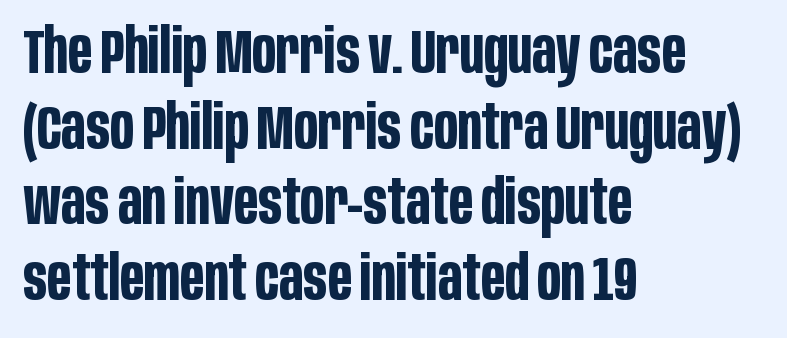
The image shows 62 px bold, condensed sans-serif type, upright; set left-aligned, line spacing 1.22x, normal letter spacing, not underlined; low stroke contrast and a large x-height.
